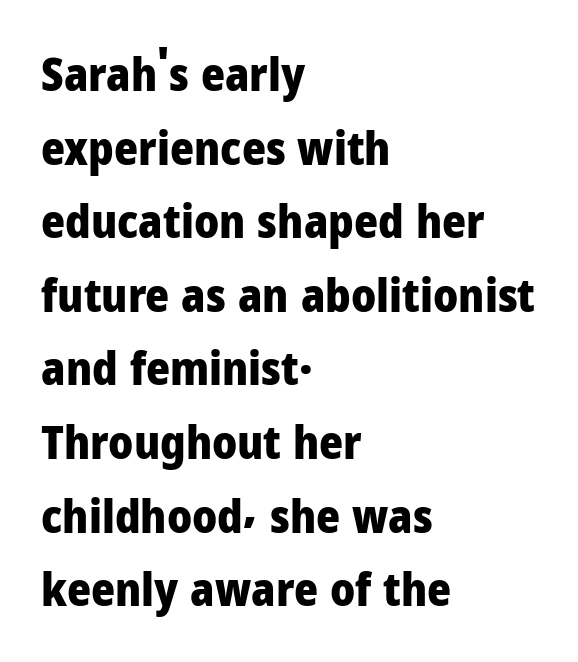
Do the characters align in a grid? No, the font is proportional. In terms of leading, this rendering sits right in the middle. Glance below the letters and you will spot only blank space. Plenty of ink on the page — the face is bold.
